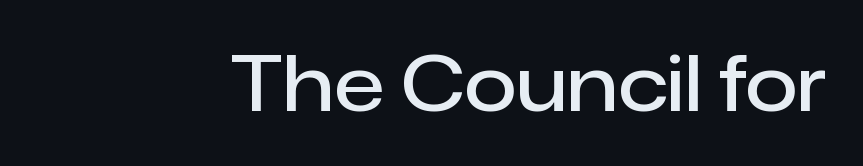
{"serif": "no", "italic": "no", "bold": "semi", "weight": "semibold", "width": "normal", "stroke_contrast": "low", "x_height": "medium", "monospaced": "no", "underline": "no", "letter_spacing": "normal", "letter_spacing_em": 0.0, "glyph_px": 76}
